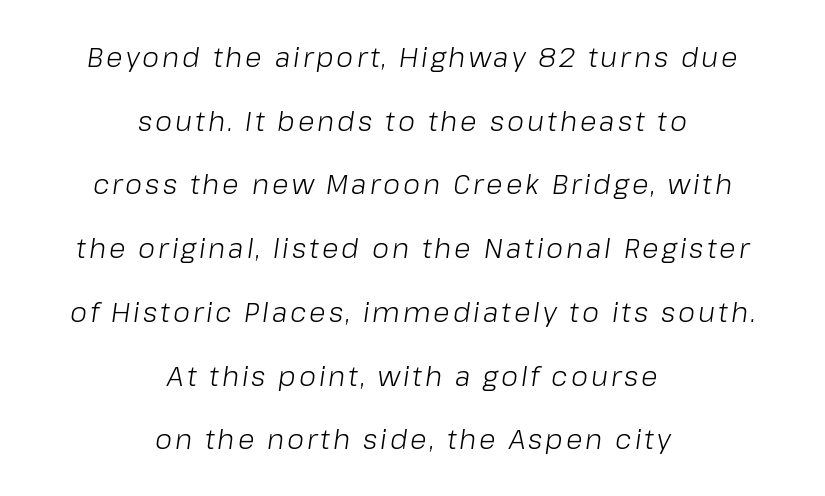
Q: Is the text bold? A: No.
Q: Is the text italic (slanted)? A: Yes, it leans right by about 8 degrees.
Q: Is the text underlined? A: No.
Q: How is the paragraph aligned? A: Centered.
Q: Is the spacing between lines tight, normal or loose? A: Loose.
